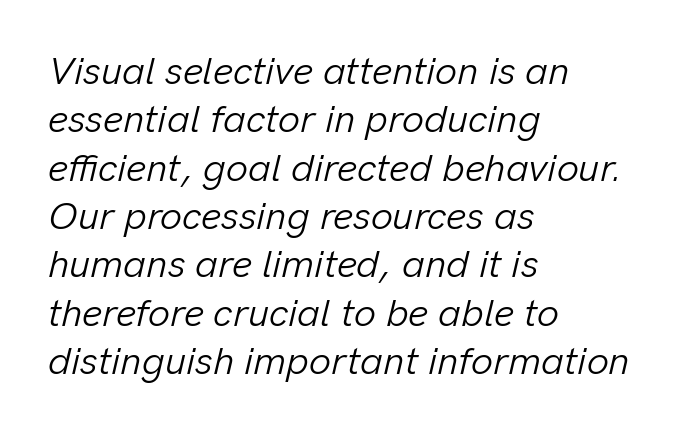
The baseline area is clear. Stems and bowls with no extra thickness — not bold. You could call the tracking neutral — neither tight nor loose. The compositor pushed each line to the left boundary. Would a proofreader flag this as italicized? Yes. A typesetter would call this proportional, since set widths differ per character.
